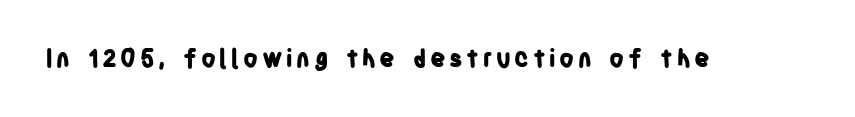
{"italic": "no", "bold": "yes", "underline": "no", "glyph_px": 24}
